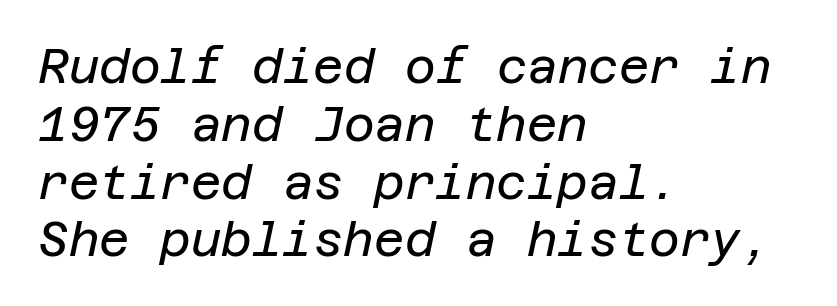
The image shows 47 px regular-weight type, italic (leaning right); set left-aligned, line spacing 1.23x, normal letter spacing, not underlined; low stroke contrast and a large x-height.
